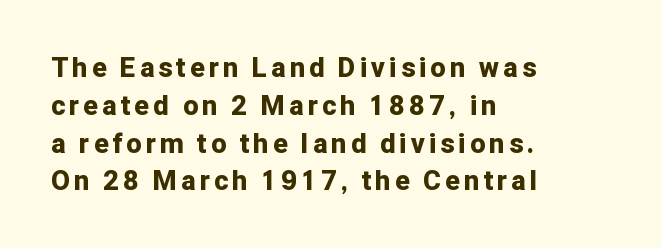
{"italic": "no", "bold": "yes", "underline": "no", "align": "left", "line_spacing": "normal", "line_spacing_ratio": 1.4, "glyph_px": 27}
